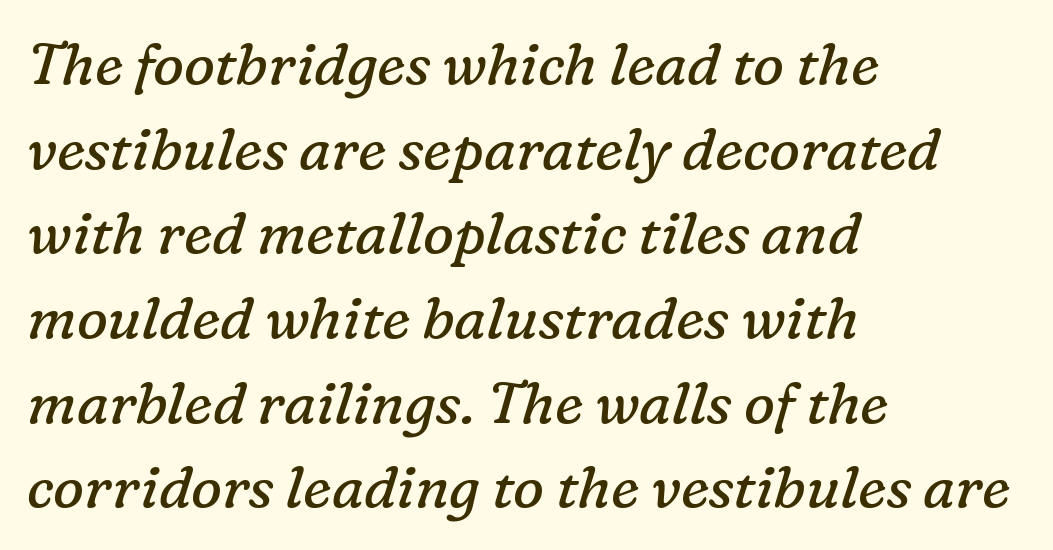
Every character sits at an angle, as italics do. Line spacing here is normal. Does the type have serifs? Yes, each stem ends in a small foot. No letter is thick-stroked: the sample isn't bold. The passage shown is typed in a proportional face where columns would drift. Letters rest on an invisible, unmarked baseline.
